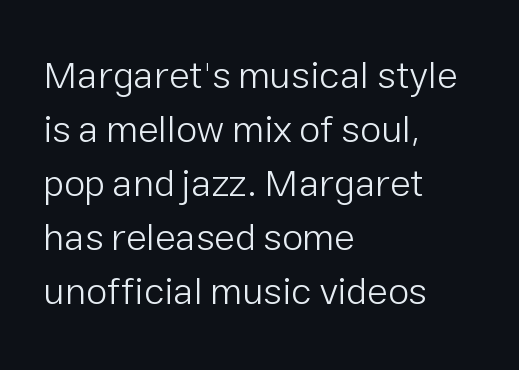
{"serif": "no", "italic": "no", "bold": "no", "weight": "light", "width": "normal", "stroke_contrast": "low", "x_height": "medium", "monospaced": "no", "underline": "no", "align": "left", "line_spacing": "normal", "line_spacing_ratio": 1.42, "letter_spacing": "normal", "letter_spacing_em": 0.0, "glyph_px": 38}
